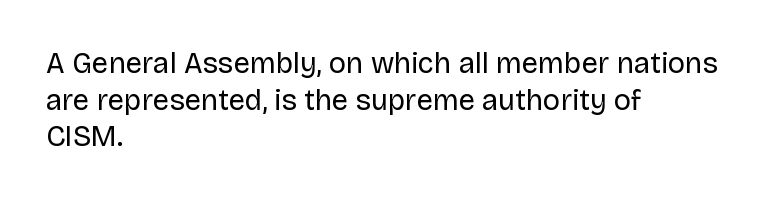
The image shows 29 px regular-weight sans-serif type, upright; set left-aligned, normal line spacing (1.26x), normal letter spacing, not underlined; low stroke contrast and a large x-height.
